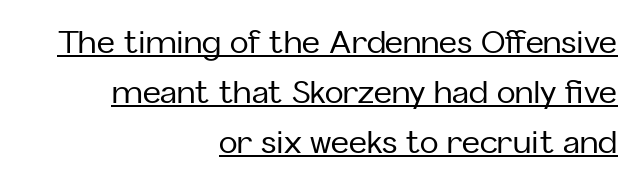
The image shows 31 px sans-serif type, upright; set right-aligned, normal line spacing (1.61x), normal letter spacing, underlined; low stroke contrast and a medium x-height.
